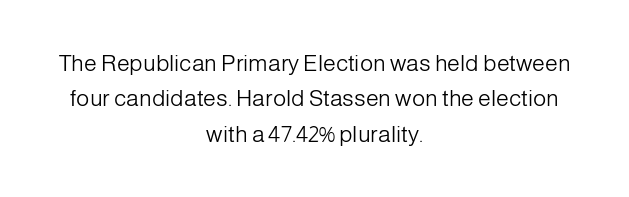
Every stem runs plumb, perpendicular to the baseline. Teacher's note: observe the equal gaps on both sides — that is centered alignment. Vertical stems look standard width or narrower in stroke. Tracking here is standard; glyphs follow each other at the usual distance.
